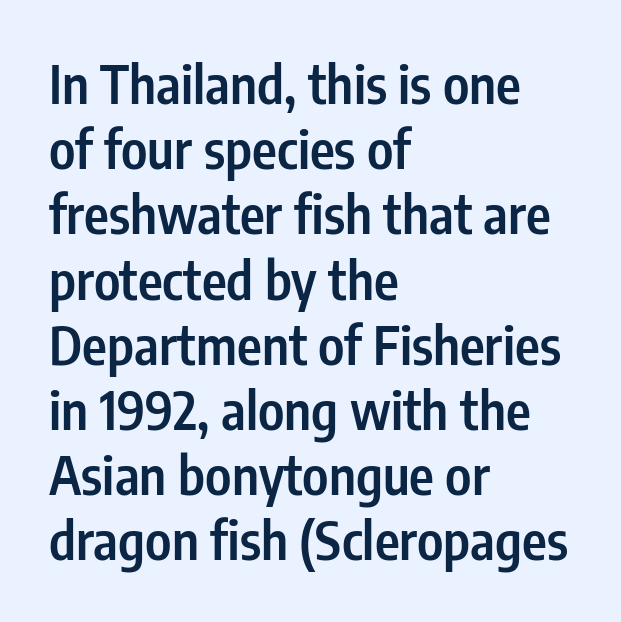
{"serif": "no", "italic": "no", "bold": "semi", "weight": "semibold", "width": "condensed", "stroke_contrast": "low", "x_height": "medium", "monospaced": "no", "underline": "no", "align": "left", "line_spacing_ratio": 1.23, "letter_spacing": "normal", "letter_spacing_em": 0.0, "glyph_px": 53}
